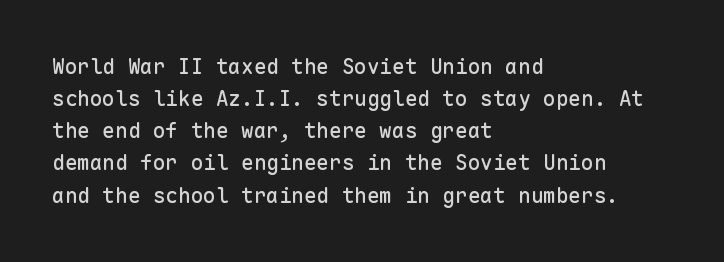
The image shows 21 px text type, upright; set left-aligned, normal line spacing (1.53x), normal letter spacing, not underlined.
